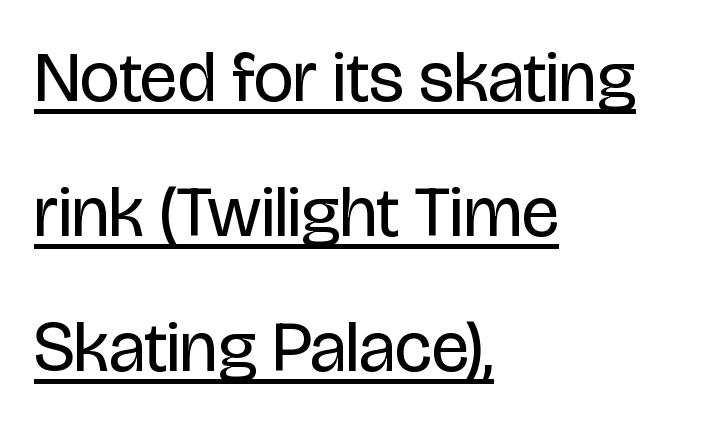
The characters display no serif detailing; their extremities are plain. This is underlined copy, the kind a proofreader might mark for attention. Layout note: lines flush left. You can tell it's not italic because the verticals are truly vertical. What stands out about the letter spacing? Nothing — it is the standard amount. Students, observe: this is what heavily led, spacious text looks like.
